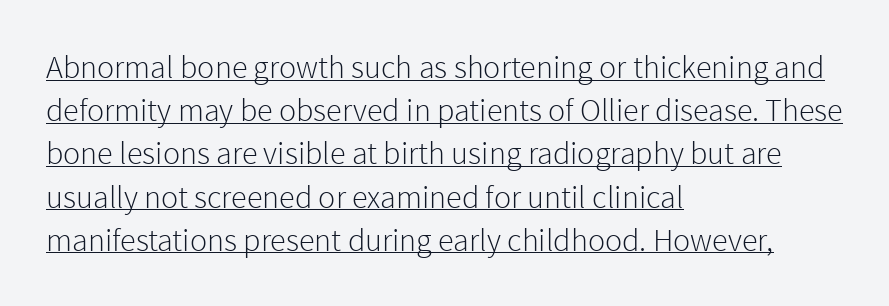
The image shows 32 px light sans-serif type, upright; set left-aligned, normal line spacing (1.35x), normal letter spacing, underlined; a medium x-height.
